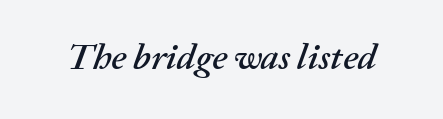
Does extra space separate the letters? No, they use regular spacing. The glyphs look as if they've been sheared to an angle. Descenders are the only things crossing below the line. The passage shown is typed in a proportional face where columns would drift.
